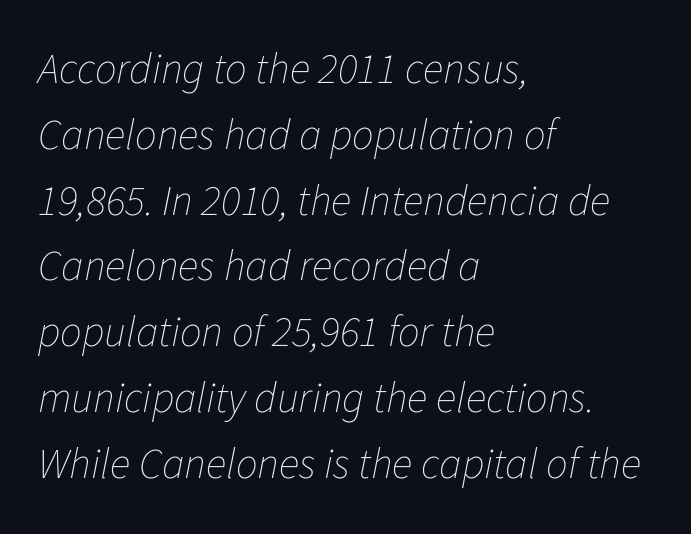
{"italic": "yes", "lean": "right", "slant_degrees": 11, "bold": "no", "weight": "thin", "width": "normal", "stroke_contrast": "low", "x_height": "medium", "monospaced": "no", "underline": "no", "align": "left", "line_spacing": "normal", "line_spacing_ratio": 1.53, "letter_spacing": "normal", "letter_spacing_em": 0.0, "glyph_px": 43}
